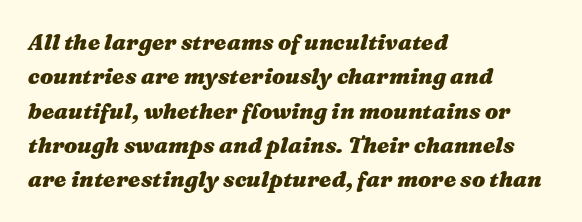
Q: Is the text bold? A: Yes.
Q: Is the text italic (slanted)? A: Yes, it leans right by about 16 degrees.
Q: Is the text underlined? A: No.
Q: How is the paragraph aligned? A: Left-aligned.
Q: Is the spacing between letters normal or unusually wide? A: Normal.
Q: Is the spacing between lines tight, normal or loose? A: Normal.
